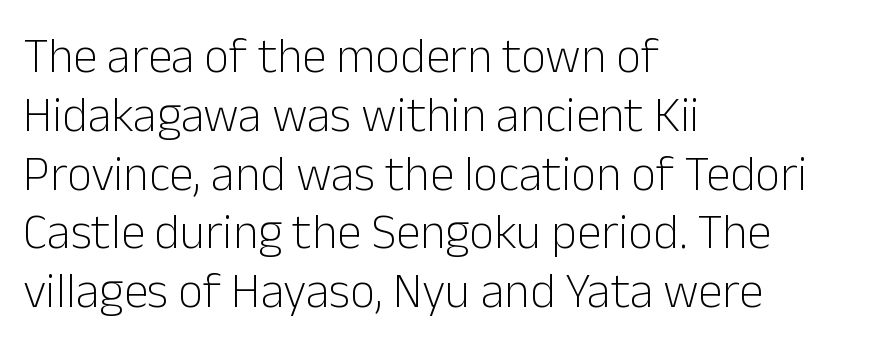
{"serif": "no", "italic": "no", "bold": "no", "weight": "light", "width": "normal", "stroke_contrast": "low", "x_height": "medium", "monospaced": "no", "underline": "no", "align": "left", "line_spacing_ratio": 1.2, "letter_spacing": "normal", "letter_spacing_em": 0.0, "glyph_px": 49}
